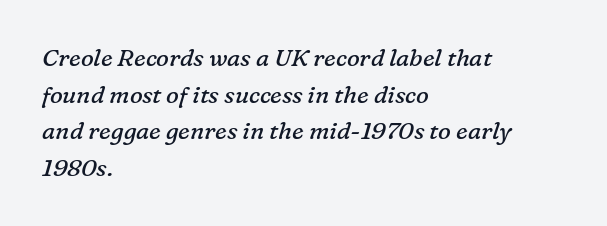
{"italic": "yes", "lean": "right", "slant_degrees": 16, "bold": "no", "underline": "no", "align": "left", "line_spacing": "normal", "line_spacing_ratio": 1.53, "letter_spacing": "normal", "letter_spacing_em": 0.0, "glyph_px": 24}
